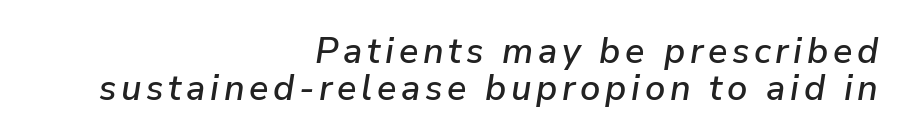
{"italic": "yes", "lean": "right", "slant_degrees": 9, "width": "normal", "stroke_contrast": "low", "x_height": "medium", "monospaced": "no", "underline": "no", "align": "right", "line_spacing": "tight", "line_spacing_ratio": 1.04, "glyph_px": 36}
